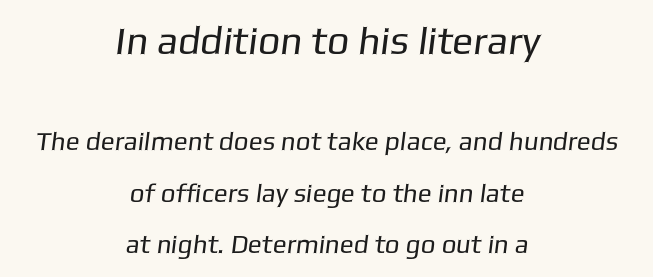
Typesetter's note — upper block bumped up in size, lower block left smaller. Note the varied advance widths — an 'i' is clearly narrower than an 'm'. Tracking value appears to be zero — textbook default spacing. The paragraph shown floats in the horizontal middle.
